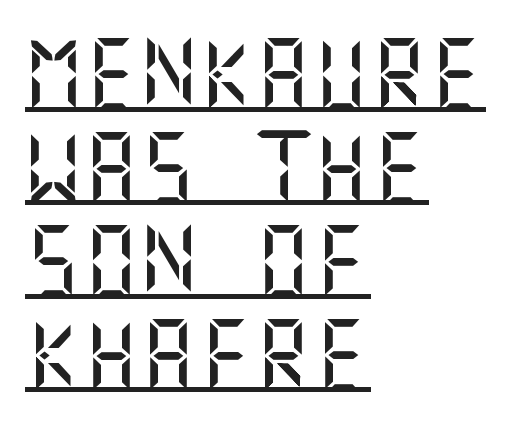
{"serif": "no", "italic": "no", "width": "normal", "stroke_contrast": "medium", "x_height": "large", "underline": "yes", "align": "left", "line_spacing": "normal", "line_spacing_ratio": 1.3, "letter_spacing": "normal", "letter_spacing_em": 0.0, "glyph_px": 72}
